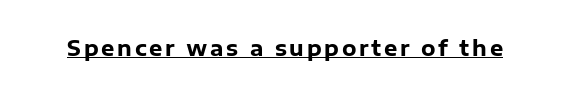
{"italic": "no", "bold": "yes", "underline": "yes", "glyph_px": 21}
